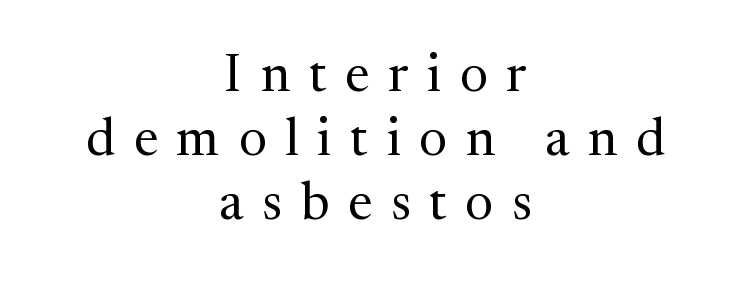
{"serif": "yes", "italic": "no", "bold": "no", "weight": "regular", "width": "normal", "stroke_contrast": "medium", "x_height": "medium", "monospaced": "no", "underline": "no", "align": "center", "line_spacing_ratio": 1.21, "letter_spacing": "wide", "letter_spacing_em": 0.35, "glyph_px": 53}
